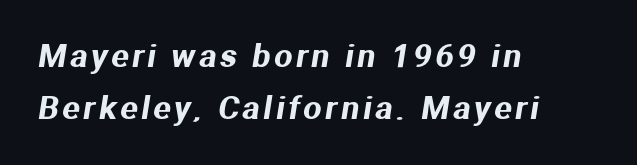
{"serif": "no", "width": "normal", "stroke_contrast": "medium", "x_height": "medium", "monospaced": "no", "underline": "no", "align": "left", "line_spacing": "normal", "line_spacing_ratio": 1.64, "glyph_px": 32}
